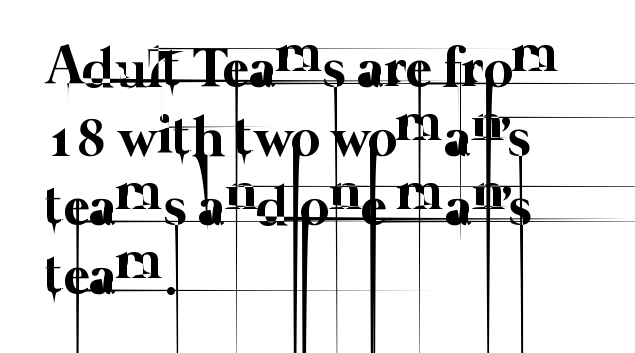
Q: Is the text bold? A: No.
Q: Is the text underlined? A: No.
Q: How is the paragraph aligned? A: Left-aligned.
Q: Is the spacing between letters normal or unusually wide? A: Normal.
Q: Width (condensed, normal, or wide)? A: Normal.
Q: Stroke contrast? A: Low.
Q: x-height? A: Medium.
Q: Monospaced? A: No.
